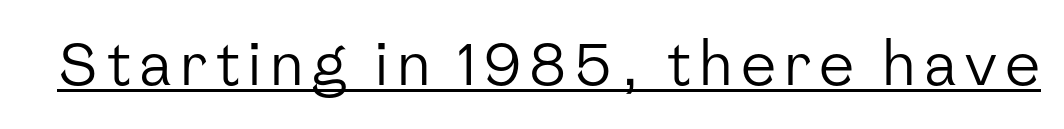
Q: Is the text bold? A: No.
Q: Is the text italic (slanted)? A: No, it is upright.
Q: Is the typeface a serif or a sans-serif typeface? A: Sans-serif.
Q: Is the text underlined? A: Yes.
Q: Width (condensed, normal, or wide)? A: Normal.
Q: Stroke contrast? A: Low.
Q: x-height? A: Medium.
Q: Monospaced? A: No.
